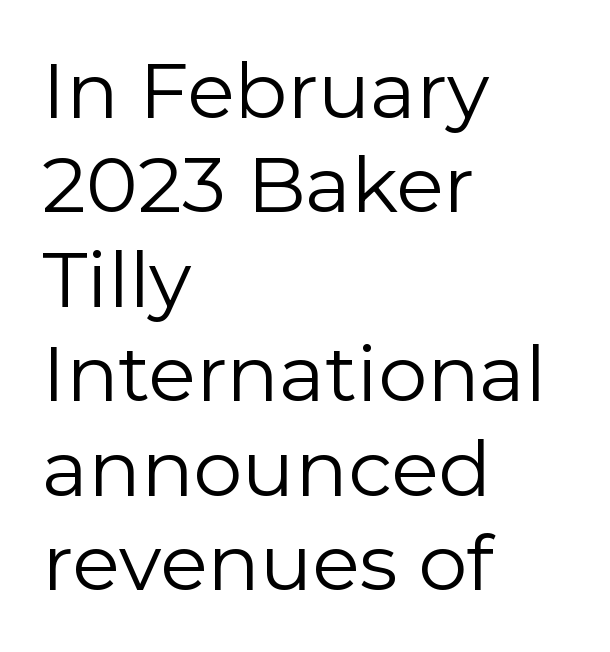
The passage shown has conventional tracking throughout. The strokes carry an ordinary text weight at most. The font's upright variant was chosen for this text. These lines are composed in type without serifs.
